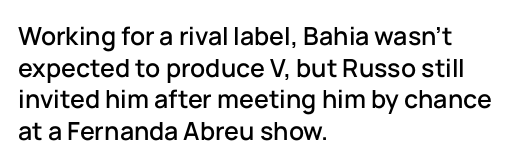
Q: Is the text italic (slanted)? A: No, it is upright.
Q: Is the text underlined? A: No.
Q: How is the paragraph aligned? A: Left-aligned.
Q: Is the spacing between letters normal or unusually wide? A: Normal.
Q: Is the spacing between lines tight, normal or loose? A: Normal.
